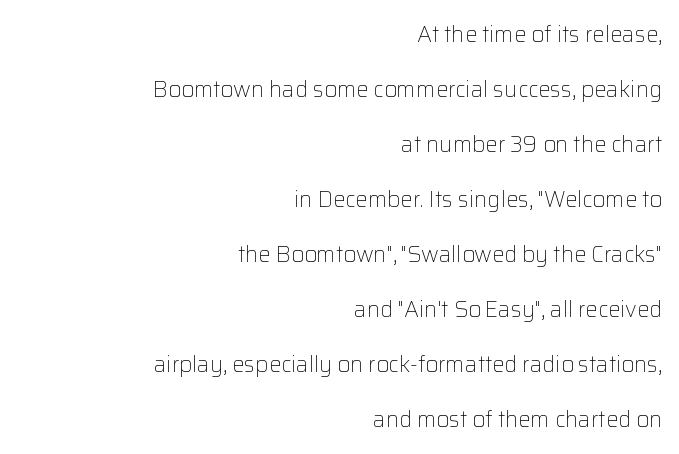
Q: Is the text bold? A: No.
Q: Is the text italic (slanted)? A: No, it is upright.
Q: Is the text underlined? A: No.
Q: How is the paragraph aligned? A: Right-aligned.
Q: Is the spacing between letters normal or unusually wide? A: Normal.
Q: Is the spacing between lines tight, normal or loose? A: Loose.
